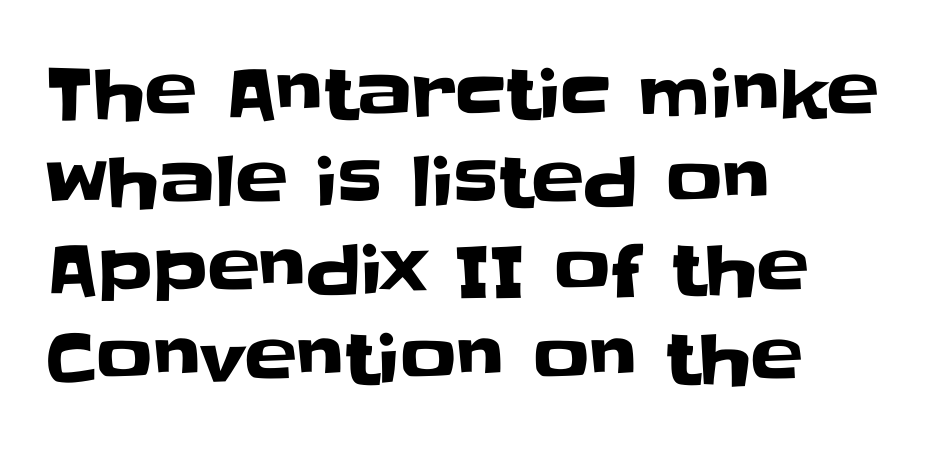
The image shows 70 px sans-serif type, upright; set left-aligned, normal line spacing (1.26x), normal letter spacing, not underlined; low stroke contrast and a large x-height.
